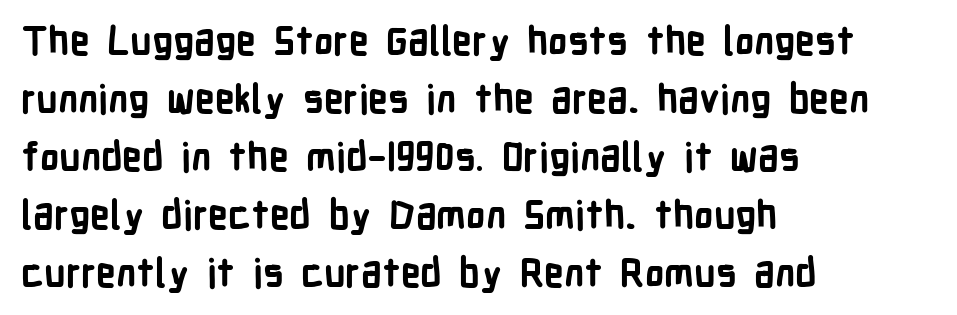
This sample uses plain, unmodified letter spacing. Heavy-handed strokes throughout: this text is bold. The paragraph has a hard left edge and a soft right edge. Interline gaps are of average width in this sample.
